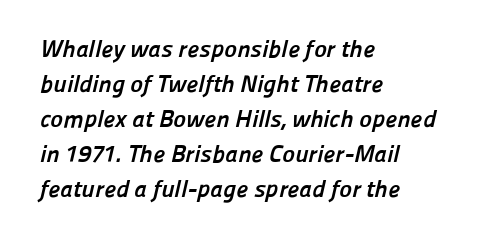
The rendering keeps characters at their native spacing. One-word summary of the alignment: left. Underlining? Definitely not there. Successive baselines arrive at the customary interval. Set as a true bold cut, around the 700 mark.
